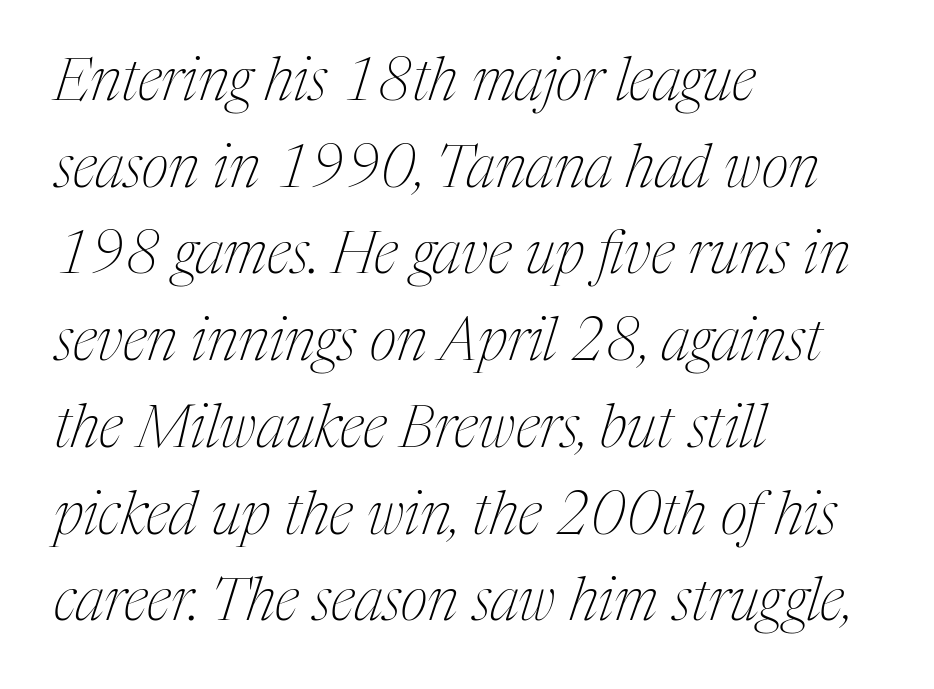
Q: Is the text bold? A: No.
Q: Is the text italic (slanted)? A: Yes, it leans right by about 17 degrees.
Q: Is the typeface a serif or a sans-serif typeface? A: Serif.
Q: Is the text underlined? A: No.
Q: How is the paragraph aligned? A: Left-aligned.
Q: Is the spacing between letters normal or unusually wide? A: Normal.
Q: Is the spacing between lines tight, normal or loose? A: Normal.
Q: Width (condensed, normal, or wide)? A: Condensed.
Q: Stroke contrast? A: Medium.
Q: x-height? A: Medium.
Q: Monospaced? A: No.
